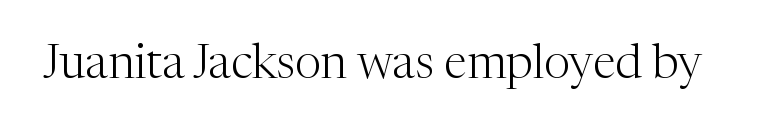
The image shows 47 px light serif type, upright; set normal letter spacing, not underlined; medium stroke contrast and a medium x-height.
